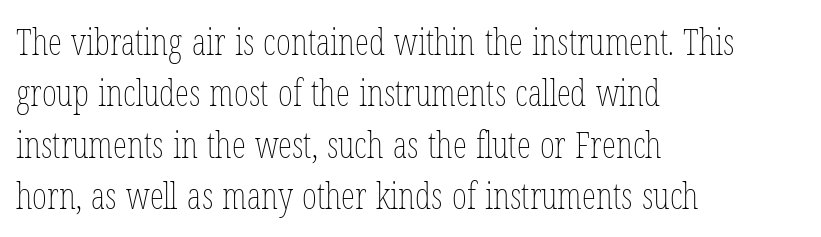
{"italic": "no", "bold": "no", "weight": "thin", "width": "condensed", "stroke_contrast": "low", "x_height": "medium", "monospaced": "no", "underline": "no", "align": "left", "line_spacing": "normal", "line_spacing_ratio": 1.43, "letter_spacing": "normal", "letter_spacing_em": 0.0, "glyph_px": 36}
